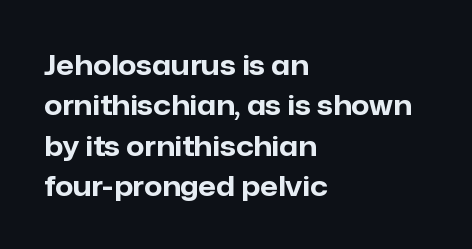
Set as a true bold cut, around the 700 mark. Horizontally, the lines are justified to the leading edge only. Spacing verdict: proportional, widths tailored to each character. The letters stand upright; this is a roman face. Type without underlining. This rendering leaves character spacing at its baseline value.
